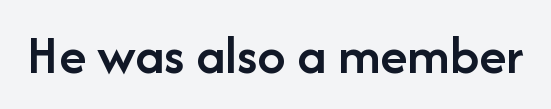
The image shows 56 px semibold sans-serif type, upright; set normal letter spacing, not underlined; low stroke contrast and a medium x-height.
